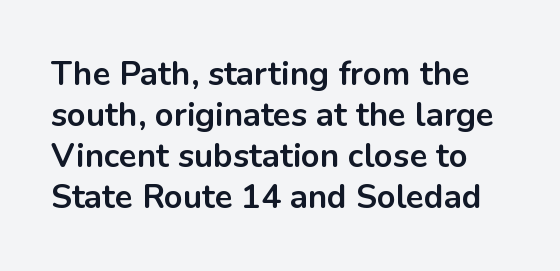
Q: Is the text bold? A: Yes.
Q: Is the text italic (slanted)? A: No, it is upright.
Q: Is the typeface a serif or a sans-serif typeface? A: Sans-serif.
Q: Is the text underlined? A: No.
Q: Is the spacing between letters normal or unusually wide? A: Normal.
Q: Width (condensed, normal, or wide)? A: Normal.
Q: Stroke contrast? A: Low.
Q: x-height? A: Medium.
Q: Monospaced? A: No.
